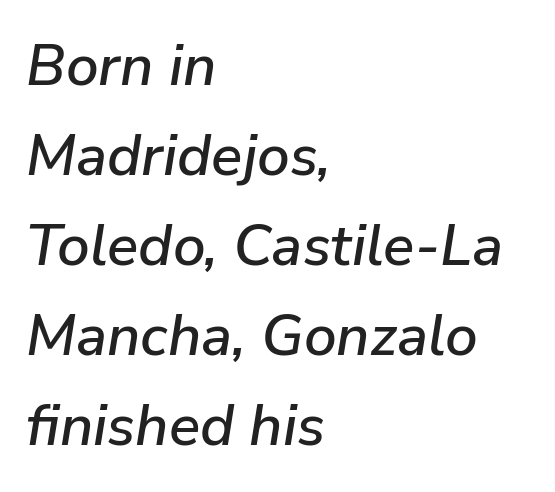
Nothing unusual about the tracking: characters are spaced as the font intends. Leading: standard. Check the space under the baseline: it is left empty. Do the characters align in a grid? No, the font is proportional. The typography opts for an oblique posture over an upright one. The typesetter chose a ragged-right arrangement here.
